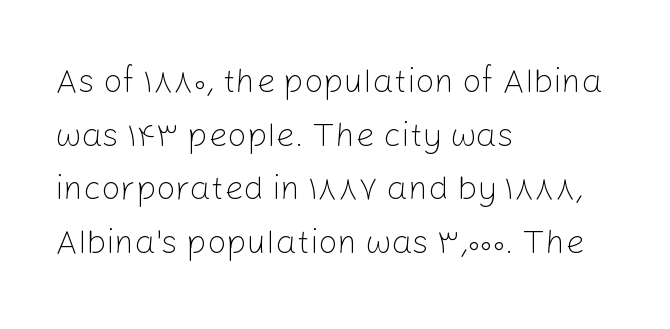
The image shows 34 px light sans-serif type, upright; set left-aligned, normal line spacing (1.58x), normal letter spacing, not underlined; low stroke contrast and a medium x-height.
